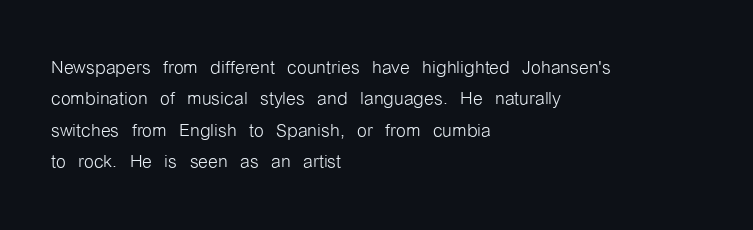
{"italic": "no", "bold": "no", "underline": "no", "align": "left", "line_spacing": "normal", "line_spacing_ratio": 1.26, "letter_spacing": "normal", "letter_spacing_em": 0.0, "glyph_px": 25}
